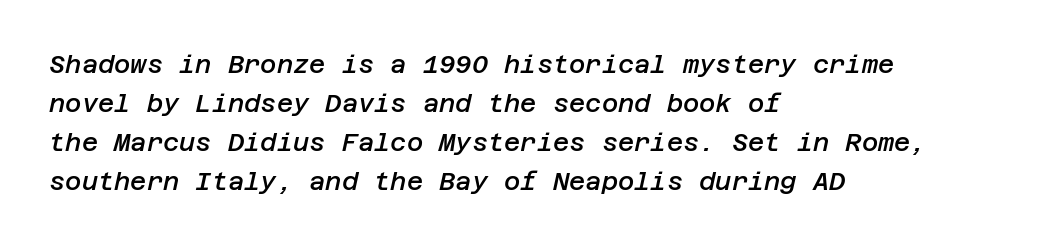
Default kerning and tracking; the words read as compact shapes. The space beneath each line is pristine and unruled. Vertically, the passage feels balanced, rows spaced as you'd expect. Observe the lean: these are italic letterforms.
